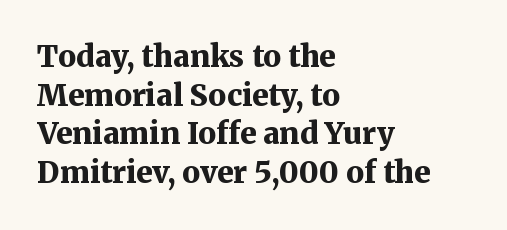
Letterform terminals end in serifs throughout the passage. The rendering anchors every line to the left-hand side. Short note: letters normally spaced. Looks like regular typesetting: each glyph gets only the width it needs. This is heavy type, rendered in bold.
